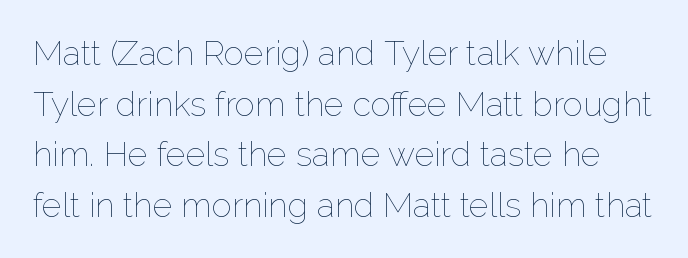
{"italic": "no", "bold": "no", "weight": "thin", "width": "normal", "stroke_contrast": "low", "x_height": "medium", "monospaced": "no", "underline": "no", "line_spacing": "normal", "line_spacing_ratio": 1.49, "letter_spacing": "normal", "letter_spacing_em": 0.0, "glyph_px": 34}
